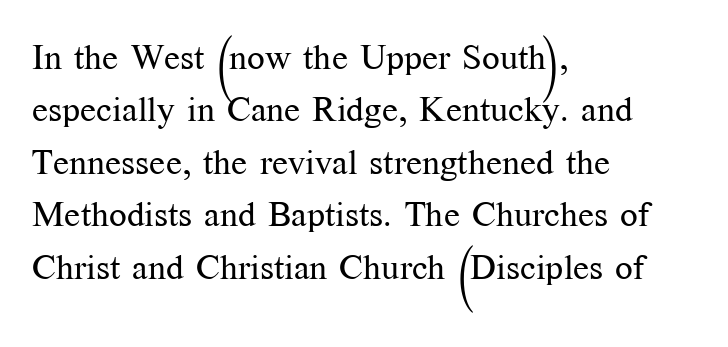
{"serif": "yes", "italic": "no", "bold": "no", "weight": "regular", "width": "normal", "stroke_contrast": "medium", "x_height": "medium", "monospaced": "no", "underline": "no", "align": "left", "line_spacing": "normal", "line_spacing_ratio": 1.5, "letter_spacing": "normal", "letter_spacing_em": 0.0, "glyph_px": 35}
